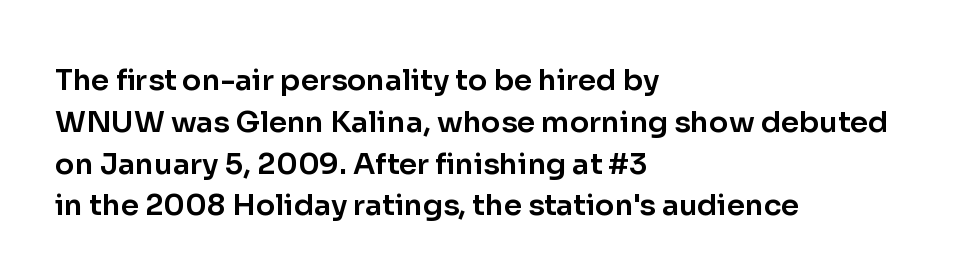
Bare-footed words on every line. You can tell from the bare stems that sans-serif type was used. The type sits square on the baseline with zero lean. You could not count columns in this text — the font is proportionally spaced.
